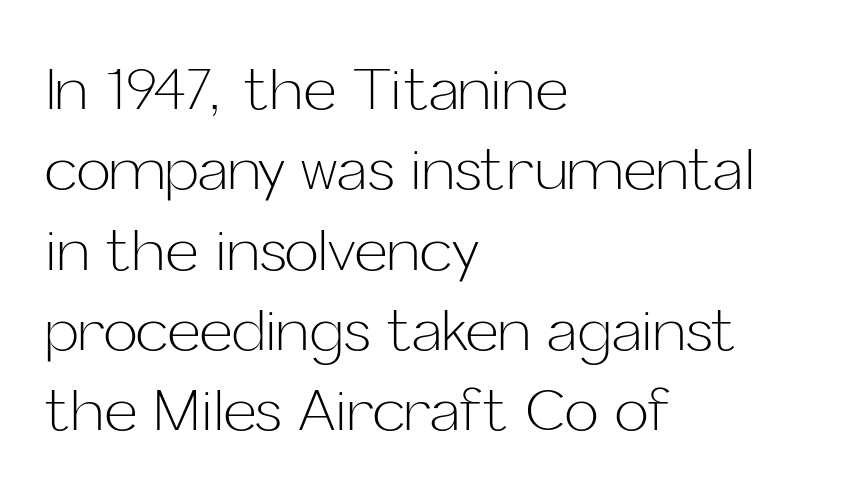
{"serif": "no", "italic": "no", "bold": "no", "weight": "light", "width": "normal", "stroke_contrast": "low", "x_height": "medium", "monospaced": "no", "underline": "no", "align": "left", "line_spacing": "normal", "line_spacing_ratio": 1.41, "letter_spacing": "normal", "letter_spacing_em": 0.0, "glyph_px": 57}
